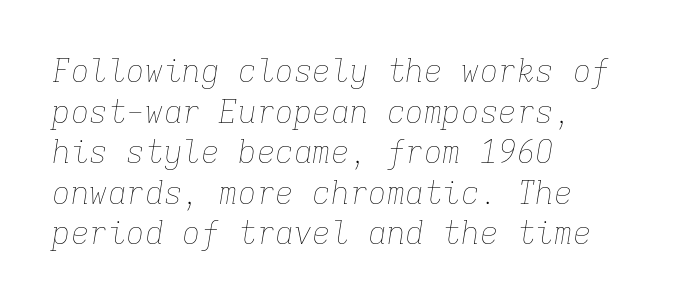
The font sits on the lighter half of the weight spectrum, regular included. The text block is weighted toward the left margin, trailing off unevenly rightward. The glyphs look as if they've been sheared to an angle. What's the leading like? Ordinary, nothing unusual.
